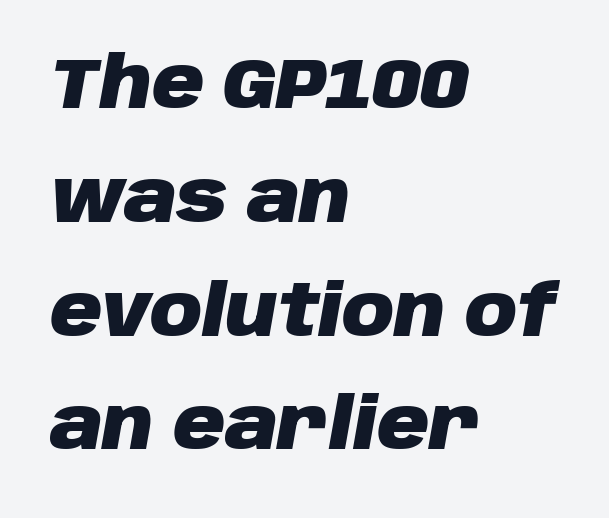
Plain, unruled lines of type. An italicized treatment has been applied to the whole sample. A student would call this left alignment; a typographer would say flush left, rag right. Character widths vary here, with narrow letters taking less room than wide ones. Every letter is thick-stroked: bold, no question.
